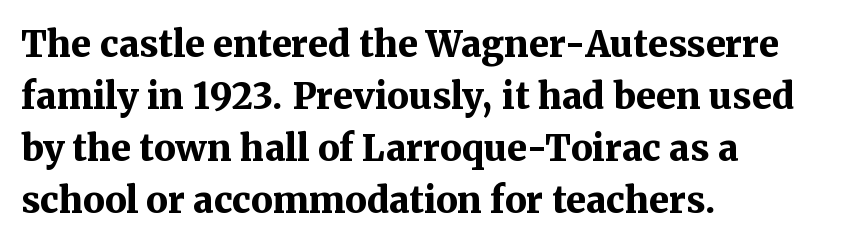
Notice how the stems are strictly vertical — no italics here. Typographically, this falls in the serif category. Leftover space on each line is placed entirely after the last word. In terms of letterspacing, this is plain default setting. These lines are rendered in a variable-pitch font.
